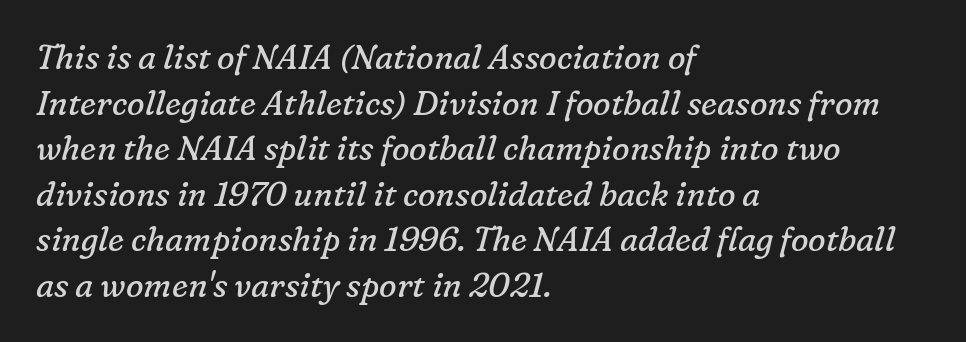
The strokes carry an ordinary text weight at most. A typesetter would call this zero additional tracking. Examine the stroke ends and you'll spot serifs. Leading matches the norm, producing a regular column.
